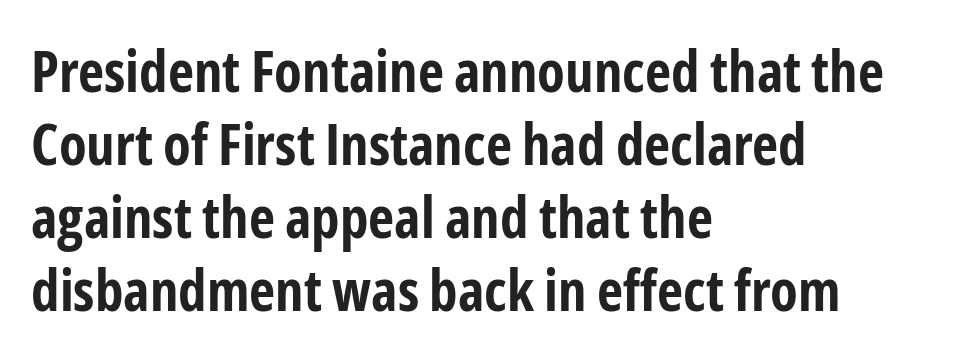
The image shows 57 px bold, condensed sans-serif type, upright; set left-aligned, normal line spacing (1.28x), normal letter spacing, not underlined; low stroke contrast and a medium x-height.
